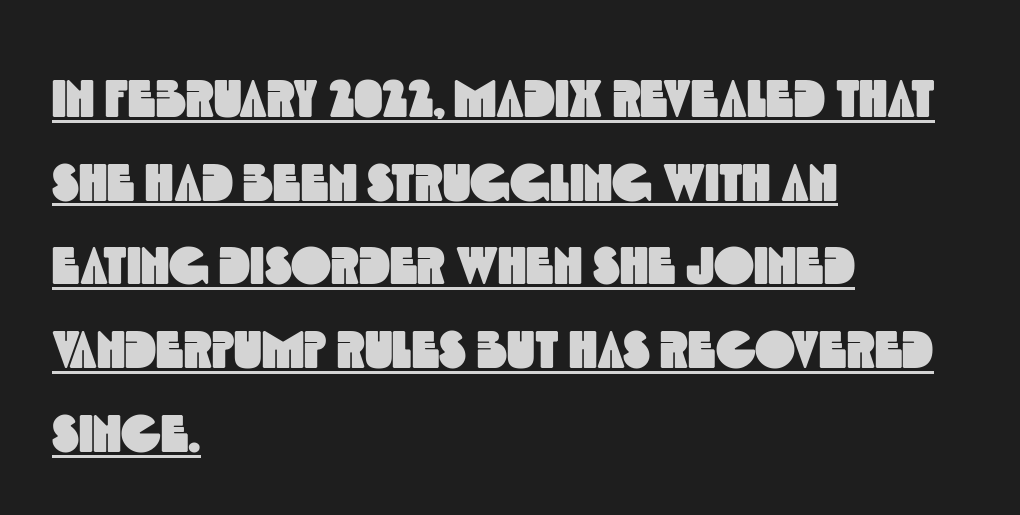
Q: Is the typeface a serif or a sans-serif typeface? A: Sans-serif.
Q: Is the text underlined? A: Yes.
Q: How is the paragraph aligned? A: Left-aligned.
Q: Is the spacing between letters normal or unusually wide? A: Normal.
Q: Is the spacing between lines tight, normal or loose? A: Normal.
Q: Width (condensed, normal, or wide)? A: Condensed.
Q: x-height? A: Large.
Q: Monospaced? A: No.
